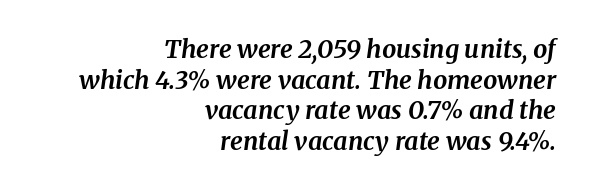
The image shows 25 px bold type, italic (leaning right); set right-aligned, line spacing 1.23x, normal letter spacing, not underlined.
